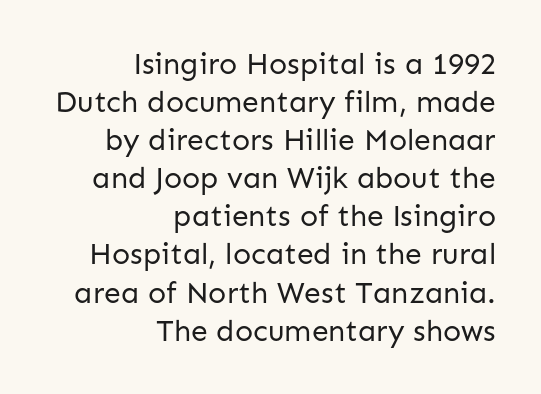
Q: Is the text bold? A: No.
Q: Is the text italic (slanted)? A: No, it is upright.
Q: Is the typeface a serif or a sans-serif typeface? A: Sans-serif.
Q: Is the text underlined? A: No.
Q: How is the paragraph aligned? A: Right-aligned.
Q: Is the spacing between letters normal or unusually wide? A: Normal.
Q: Is the spacing between lines tight, normal or loose? A: Normal.
Q: Width (condensed, normal, or wide)? A: Normal.
Q: Stroke contrast? A: Low.
Q: x-height? A: Medium.
Q: Monospaced? A: No.
